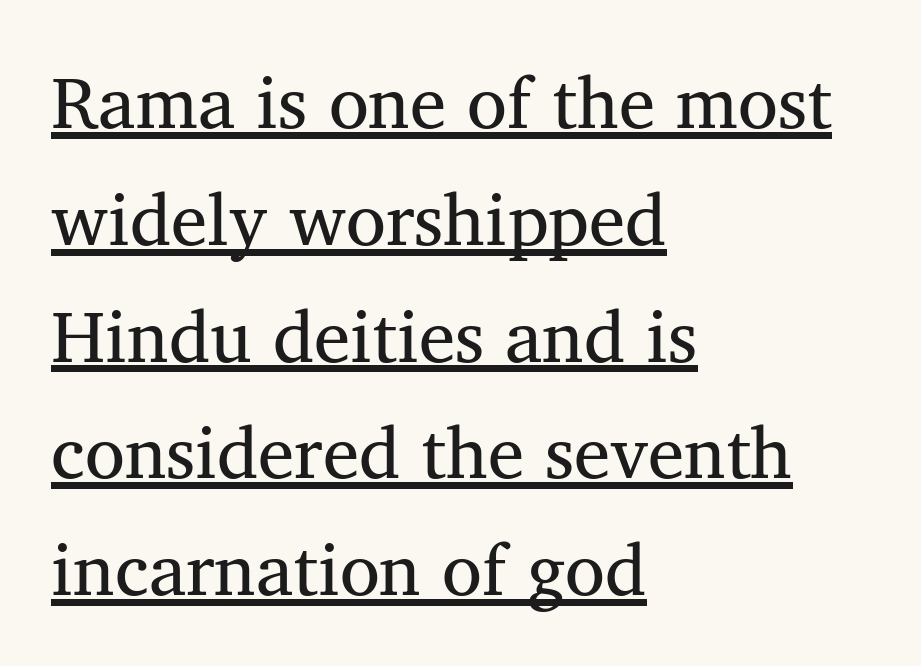
Character widths vary here, with narrow letters taking less room than wide ones. Stroke mass is kept to a normal reading level or below. Notice how descenders clear the ascenders below comfortably — that's standard leading. Font category for this specimen: serif. Characters remain perfectly vertical along every line. This is underlined copy, the kind a proofreader might mark for attention.
